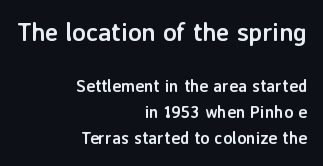
The image shows 25 px bold type, upright; set right-aligned, normal line spacing (1.55x), normal letter spacing, not underlined; the first (top) block is 1.47x larger.
